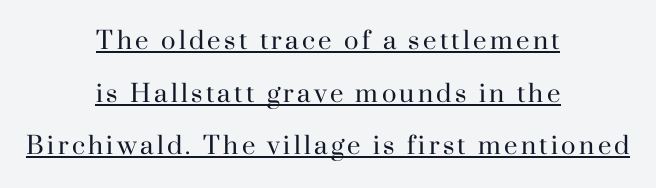
Q: Is the text bold? A: No.
Q: Is the text italic (slanted)? A: No, it is upright.
Q: Is the text underlined? A: Yes.
Q: How is the paragraph aligned? A: Centered.
Q: Is the spacing between lines tight, normal or loose? A: Loose.
